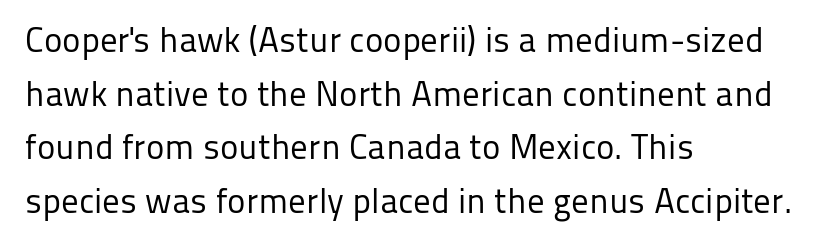
The image shows 35 px regular-weight sans-serif type, upright; set left-aligned, normal line spacing (1.53x), normal letter spacing, not underlined; low stroke contrast and a medium x-height.
